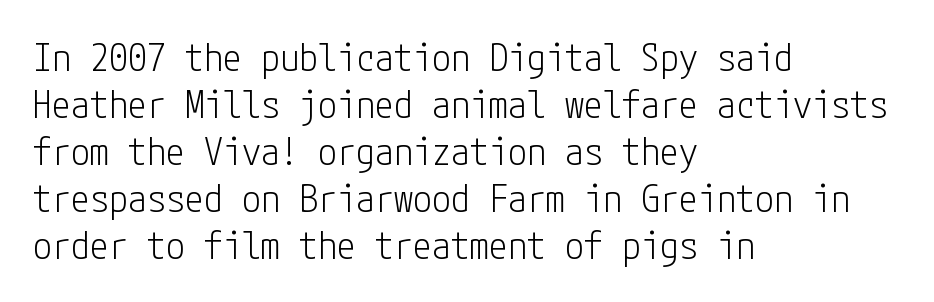
{"serif": "no", "italic": "no", "bold": "no", "weight": "light", "width": "condensed", "stroke_contrast": "low", "x_height": "medium", "underline": "no", "align": "left", "line_spacing_ratio": 1.24, "letter_spacing": "normal", "letter_spacing_em": 0.0, "glyph_px": 38}
